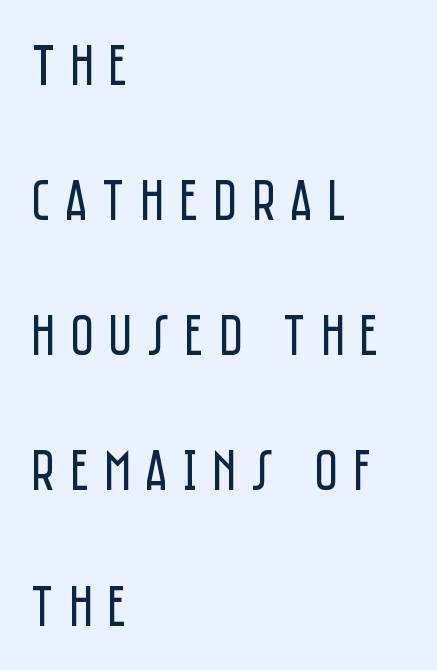
The image shows 58 px regular-weight, condensed sans-serif type, upright; set left-aligned, loose line spacing (2.33x), unusually wide letter spacing (+0.25 em), not underlined; low stroke contrast and a large x-height.
